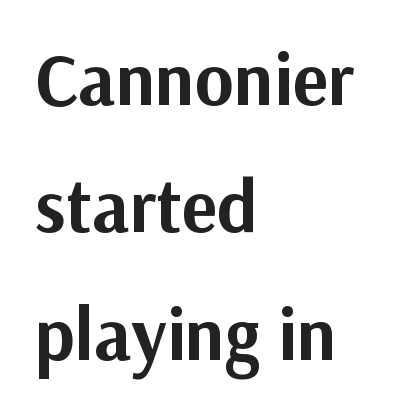
{"serif": "no", "italic": "no", "bold": "yes", "weight": "bold", "width": "normal", "stroke_contrast": "medium", "x_height": "medium", "monospaced": "no", "underline": "no", "align": "left", "line_spacing_ratio": 1.72, "letter_spacing": "normal", "letter_spacing_em": 0.0, "glyph_px": 74}
